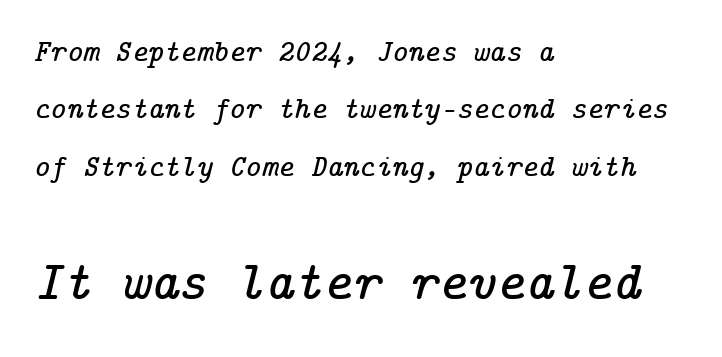
The image shows 55 px serif type, italic (leaning right); set left-aligned, line spacing 1.85x, normal letter spacing, not underlined; the second (bottom) block is 1.77x larger; low stroke contrast and a medium x-height.
